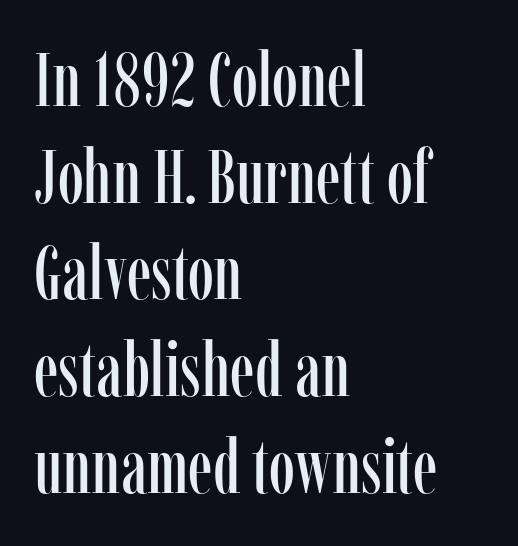
One-word summary of the alignment: left. Varying glyph widths throughout — classic text-font behaviour. The glyphs in this specimen are seriffed. Beneath every word, the page is bare. This rendering leaves character spacing at its baseline value.
